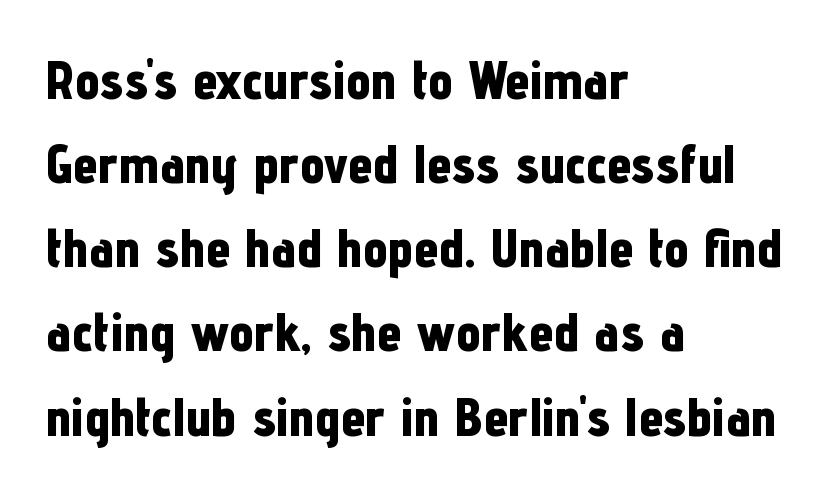
Q: Is the text bold? A: Yes.
Q: Is the text italic (slanted)? A: No, it is upright.
Q: Is the typeface a serif or a sans-serif typeface? A: Sans-serif.
Q: Is the text underlined? A: No.
Q: How is the paragraph aligned? A: Left-aligned.
Q: Is the spacing between letters normal or unusually wide? A: Normal.
Q: Is the spacing between lines tight, normal or loose? A: Normal.
Q: Width (condensed, normal, or wide)? A: Condensed.
Q: Stroke contrast? A: Low.
Q: x-height? A: Medium.
Q: Monospaced? A: No.
